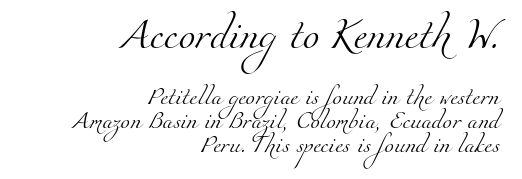
{"serif": "yes", "bold": "no", "weight": "light", "width": "normal", "stroke_contrast": "medium", "x_height": "small", "monospaced": "no", "underline": "no", "align": "right", "line_spacing": "normal", "line_spacing_ratio": 1.42, "letter_spacing": "normal", "letter_spacing_em": 0.0, "larger_block": "first", "size_ratio": 1.76, "glyph_px": 30}
